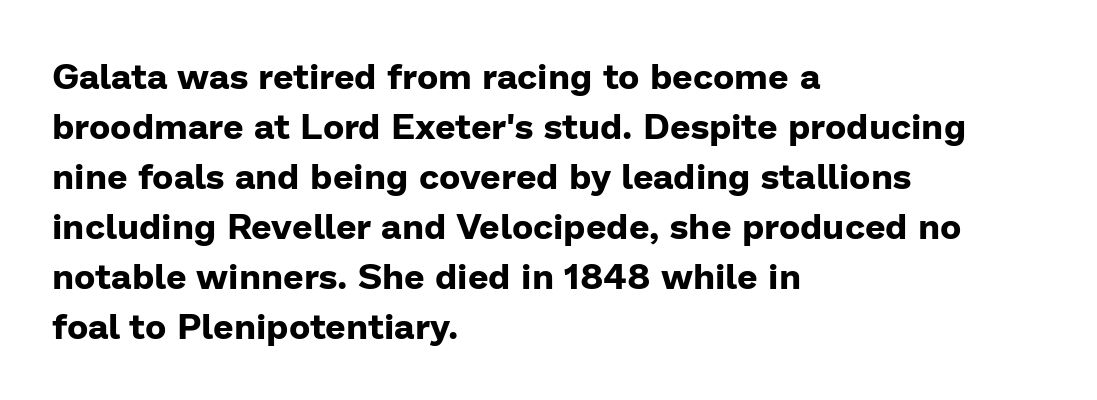
Q: Is the text bold? A: Yes.
Q: Is the text italic (slanted)? A: No, it is upright.
Q: Is the typeface a serif or a sans-serif typeface? A: Sans-serif.
Q: Is the text underlined? A: No.
Q: How is the paragraph aligned? A: Left-aligned.
Q: Is the spacing between letters normal or unusually wide? A: Normal.
Q: Is the spacing between lines tight, normal or loose? A: Normal.
Q: Width (condensed, normal, or wide)? A: Normal.
Q: Stroke contrast? A: Low.
Q: x-height? A: Medium.
Q: Monospaced? A: No.
